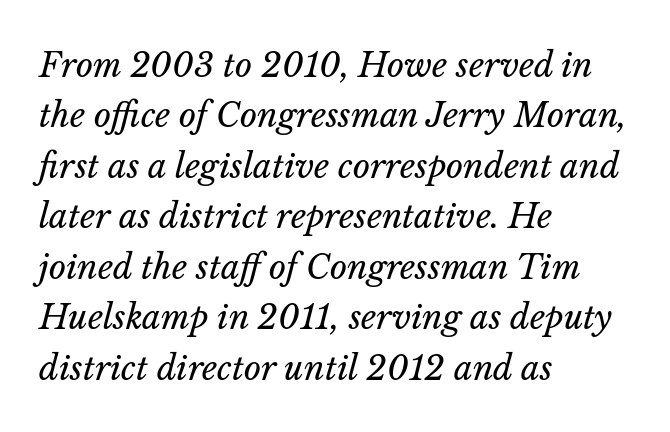
Q: Is the text bold? A: No.
Q: Is the text italic (slanted)? A: Yes, it leans right by about 14 degrees.
Q: Is the text underlined? A: No.
Q: How is the paragraph aligned? A: Left-aligned.
Q: Is the spacing between letters normal or unusually wide? A: Normal.
Q: Is the spacing between lines tight, normal or loose? A: Normal.
Q: Width (condensed, normal, or wide)? A: Normal.
Q: Stroke contrast? A: Low.
Q: x-height? A: Medium.
Q: Monospaced? A: No.
